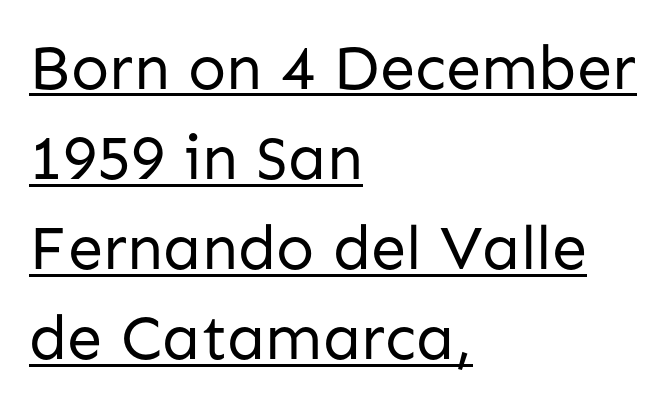
Q: Is the text bold? A: No.
Q: Is the text italic (slanted)? A: No, it is upright.
Q: Is the typeface a serif or a sans-serif typeface? A: Sans-serif.
Q: Is the text underlined? A: Yes.
Q: How is the paragraph aligned? A: Left-aligned.
Q: Is the spacing between letters normal or unusually wide? A: Normal.
Q: Is the spacing between lines tight, normal or loose? A: Normal.
Q: Width (condensed, normal, or wide)? A: Normal.
Q: Stroke contrast? A: Low.
Q: x-height? A: Medium.
Q: Monospaced? A: No.
